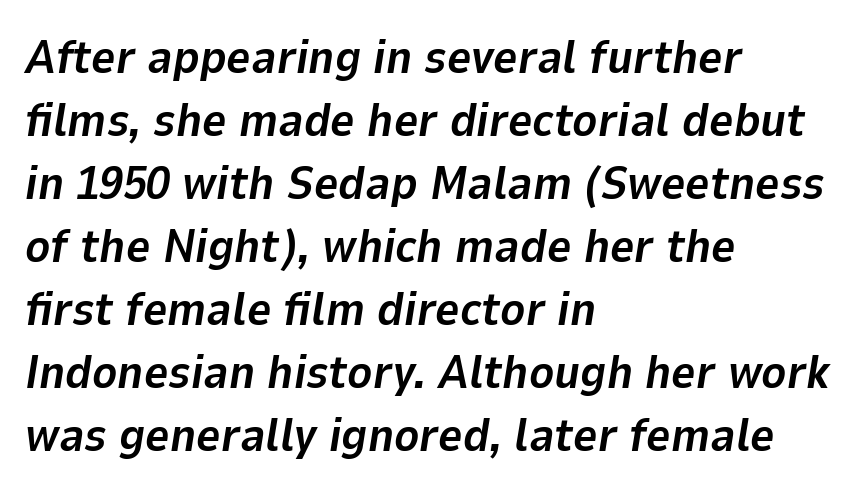
Q: Is the text bold? A: Yes.
Q: Is the text italic (slanted)? A: Yes, it leans right by about 9 degrees.
Q: Is the text underlined? A: No.
Q: How is the paragraph aligned? A: Left-aligned.
Q: Is the spacing between letters normal or unusually wide? A: Normal.
Q: Is the spacing between lines tight, normal or loose? A: Normal.
Q: Width (condensed, normal, or wide)? A: Normal.
Q: Stroke contrast? A: Low.
Q: x-height? A: Medium.
Q: Monospaced? A: No.
